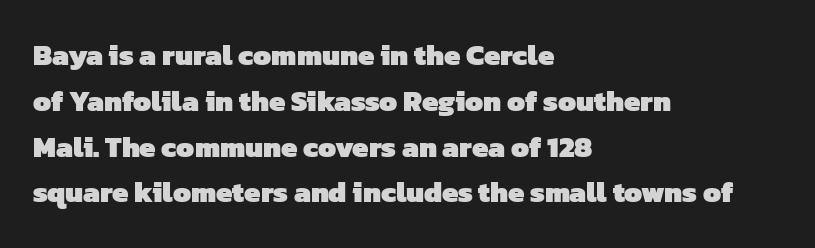
Q: Is the text bold? A: Yes.
Q: Is the typeface a serif or a sans-serif typeface? A: Sans-serif.
Q: Is the text underlined? A: No.
Q: How is the paragraph aligned? A: Left-aligned.
Q: Is the spacing between letters normal or unusually wide? A: Normal.
Q: Is the spacing between lines tight, normal or loose? A: Normal.
Q: Width (condensed, normal, or wide)? A: Normal.
Q: Stroke contrast? A: Low.
Q: x-height? A: Medium.
Q: Monospaced? A: No.
